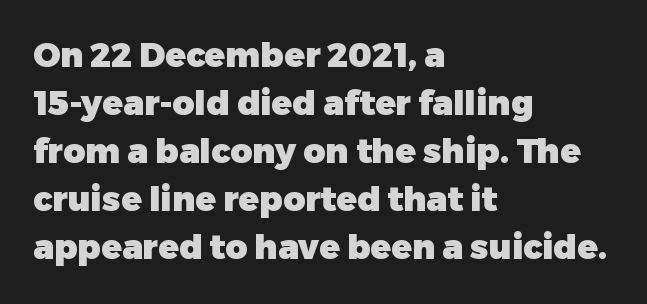
{"serif": "no", "italic": "no", "bold": "yes", "weight": "heavy", "width": "normal", "stroke_contrast": "low", "x_height": "medium", "monospaced": "no", "underline": "no", "align": "left", "line_spacing": "normal", "line_spacing_ratio": 1.41, "letter_spacing": "normal", "letter_spacing_em": 0.0, "glyph_px": 34}
